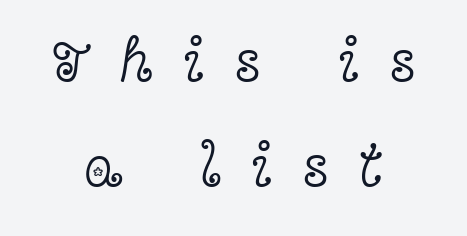
In CSS terms this would be text-align: center. Words appear elongated and porous because spacing is wide. Old-style or modern, the face here clearly has serifs. These glyphs show unthickened strokes, regular width or finer. These lines are rendered in a variable-pitch font.
